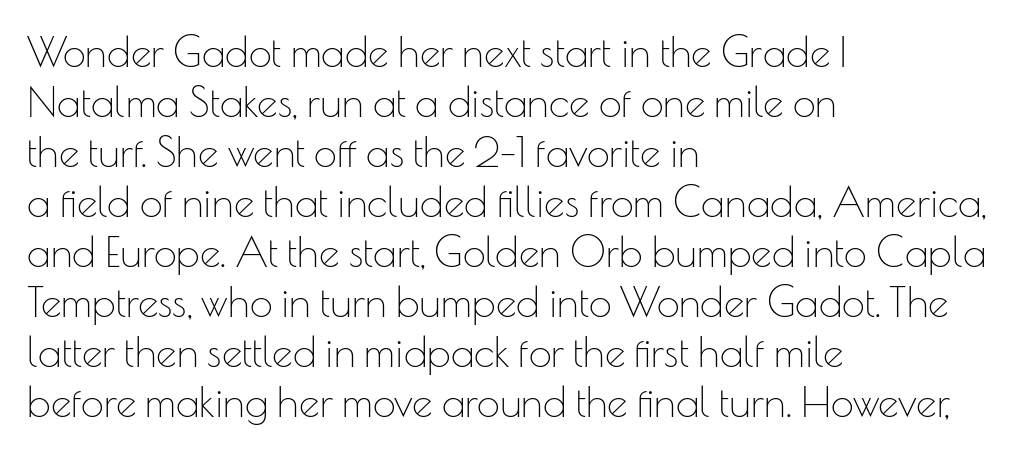
{"serif": "no", "italic": "no", "bold": "no", "weight": "thin", "width": "normal", "stroke_contrast": "low", "x_height": "small", "monospaced": "no", "underline": "no", "align": "left", "line_spacing_ratio": 1.22, "letter_spacing": "normal", "letter_spacing_em": 0.0, "glyph_px": 41}
